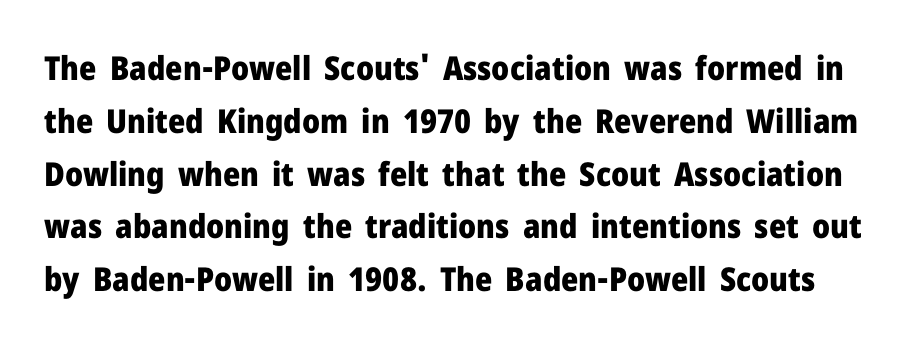
The image shows 33 px heavy sans-serif type, upright; set normal line spacing (1.6x), normal letter spacing, not underlined; low stroke contrast and a medium x-height.
